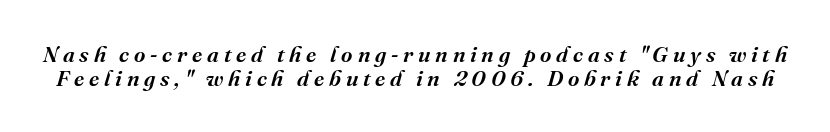
The image shows 22 px text type, italic (leaning right); set tight line spacing (1.09x), unusually wide letter spacing (+0.22 em), not underlined.
